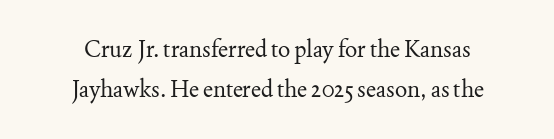
Spacing between characters is what you'd get straight out of the box. Ink coverage per letter is moderate at most. This rendering features lettering with no underline. A typesetter would mark this as roman, not italic. In CSS terms this would be text-align: center.
